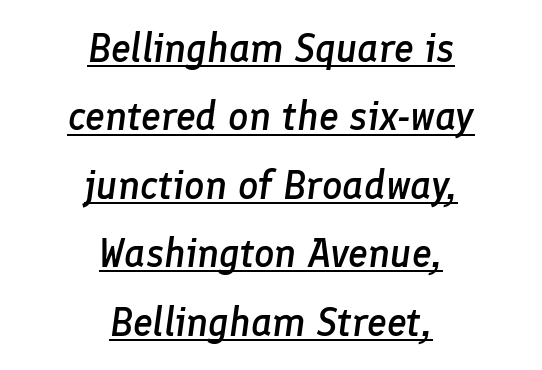
The image shows 40 px semibold type, italic (leaning right); set centered, line spacing 1.71x, normal letter spacing, underlined; low stroke contrast and a medium x-height.
